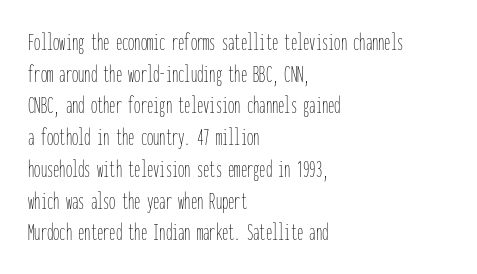
Q: Is the text bold? A: No.
Q: Is the text italic (slanted)? A: No, it is upright.
Q: Is the text underlined? A: No.
Q: How is the paragraph aligned? A: Left-aligned.
Q: Is the spacing between letters normal or unusually wide? A: Normal.
Q: Is the spacing between lines tight, normal or loose? A: Normal.
